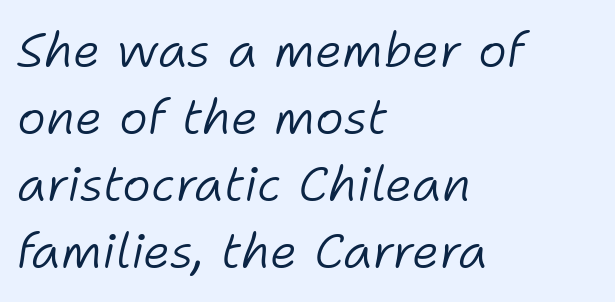
The image shows 49 px light type, italic (leaning right); set left-aligned, normal line spacing (1.37x), normal letter spacing, not underlined; low stroke contrast and a medium x-height.
